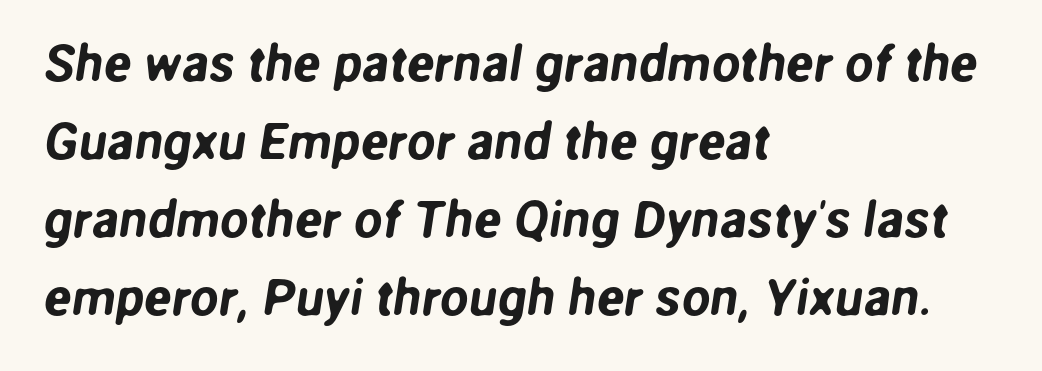
{"serif": "no", "width": "normal", "stroke_contrast": "low", "x_height": "medium", "monospaced": "no", "underline": "no", "align": "left", "line_spacing": "normal", "line_spacing_ratio": 1.53, "letter_spacing": "normal", "letter_spacing_em": 0.0, "glyph_px": 51}
